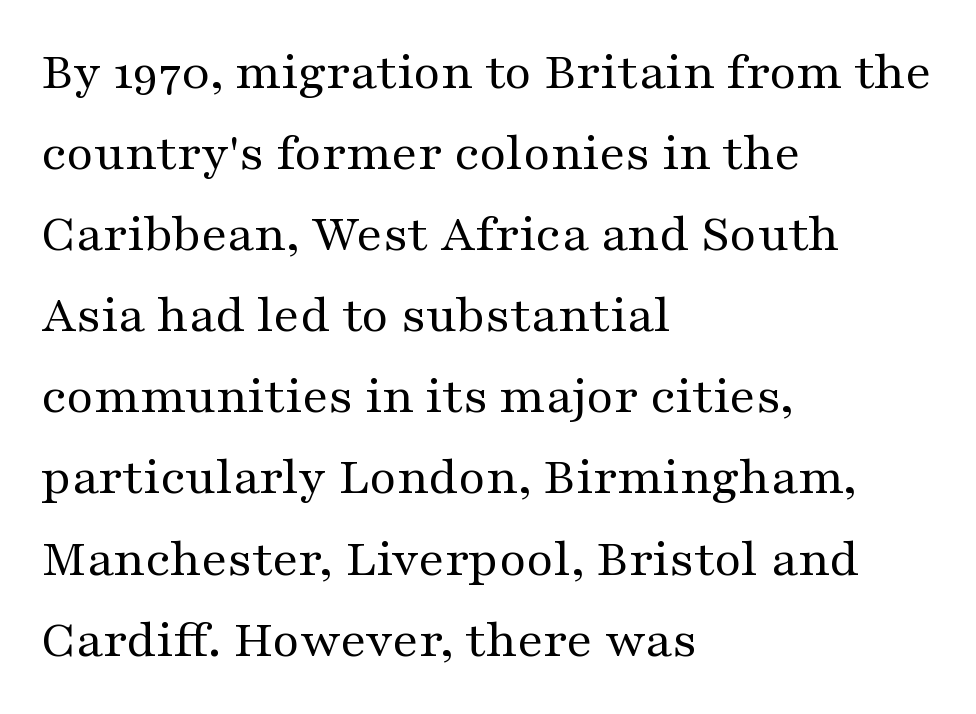
The image shows 53 px regular-weight, wide serif type, upright; set left-aligned, normal line spacing (1.53x), normal letter spacing, not underlined; medium stroke contrast and a medium x-height.
